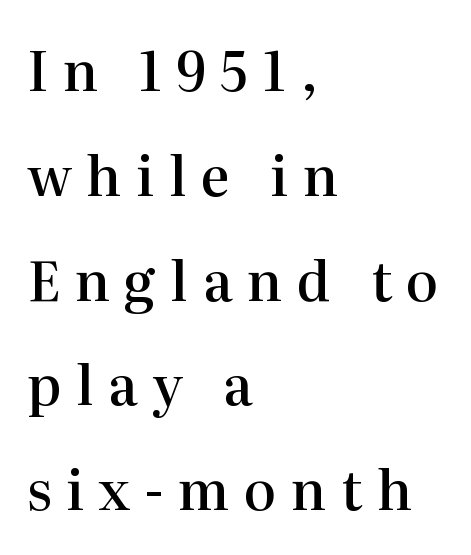
Students, this is semibold: more ink than regular, less than bold. The face used here is seriffed, in the tradition of book romans. Substantial extra tracking has been applied to these lines. Airy leading. Reading down the block, your eye returns to a fixed left position each line. Descenders hang freely into open space.
